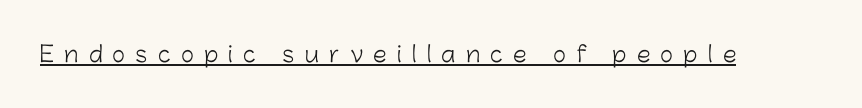
Q: Is the text bold? A: No.
Q: Is the text italic (slanted)? A: No, it is upright.
Q: Is the text underlined? A: Yes.
Q: Is the spacing between letters normal or unusually wide? A: Unusually wide.
